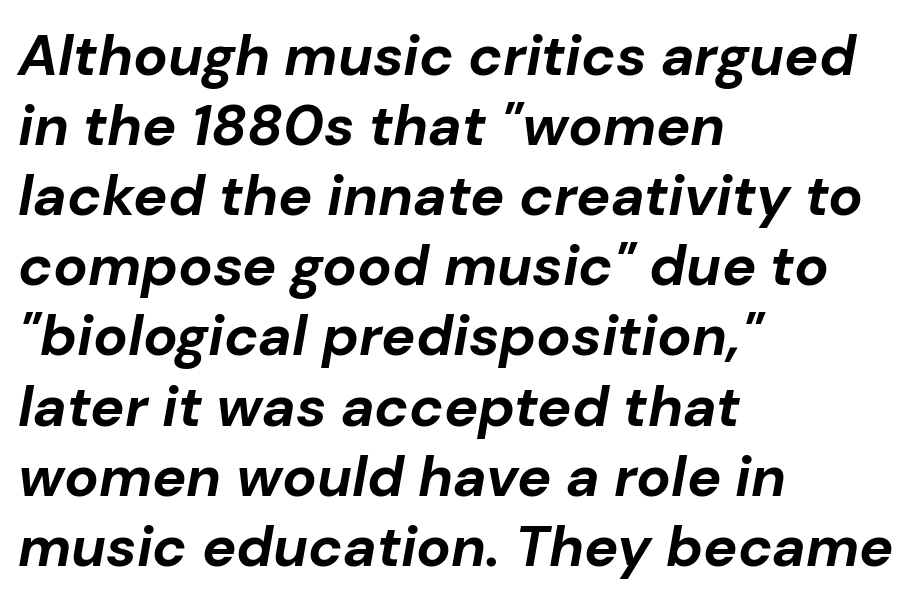
The image shows 57 px bold type, italic (leaning right); set left-aligned, line spacing 1.23x, normal letter spacing, not underlined; low stroke contrast and a medium x-height.
